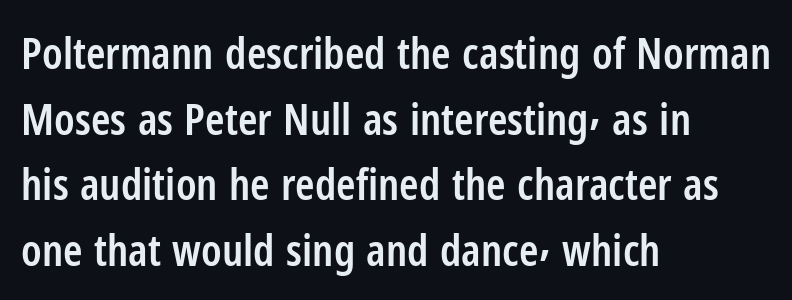
The space beneath each line is pristine and unruled. Rows of type keep a routine distance in the vertical direction. You could call the tracking neutral — neither tight nor loose. A classic flush-left, rag-right setting is used for this passage. A roman cut, with each character standing at attention. Is this a fixed-width face? No — the glyphs have proportional, varying widths.
